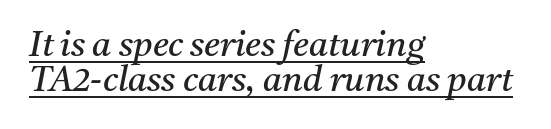
The image shows 35 px regular-weight serif type, italic (leaning right); set left-aligned, tight line spacing (1.0x), normal letter spacing, underlined; medium stroke contrast and a medium x-height.
